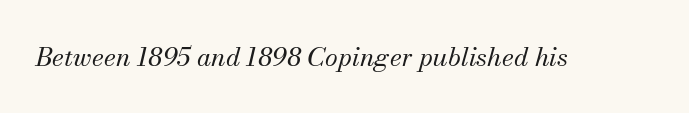
Vertical stems look standard width or narrower in stroke. Notice how the stems are inclined rather than vertical — that's the hallmark of italics. The words here are not underlined. Students, note that the glyphs here touch the page at normal intervals.
